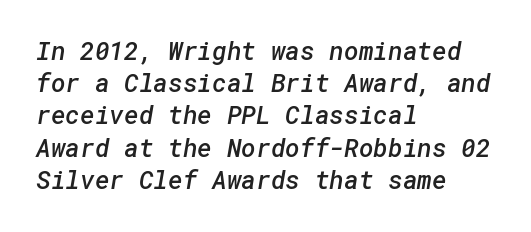
The image shows 25 px text type; set left-aligned, normal line spacing (1.29x), normal letter spacing, not underlined.
